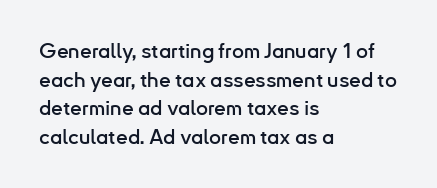
The rendering keeps characters at their native spacing. Does the lettering tilt? It doesn't — this is upright. Descender tails drop into unmarked territory. The lines sit at an ordinary, default distance from one another. One-word summary of the alignment: left.
